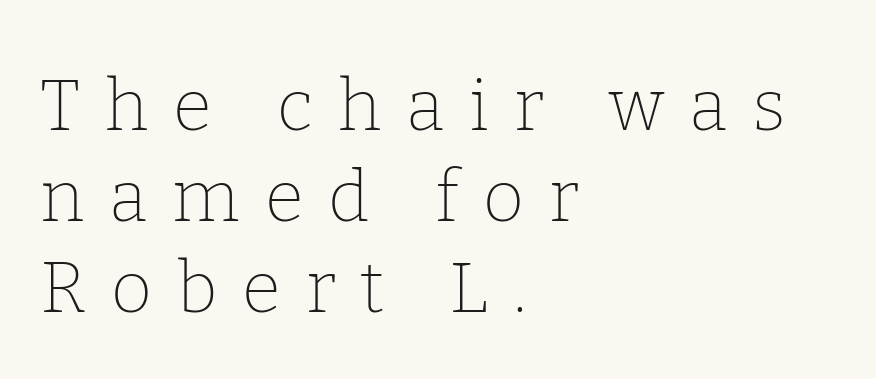
The rag falls on the right side of this text block. The rendering uses natural spacing where letterforms have individual widths. The type is letterspaced generously, with wide tracking. Notice how descenders clear the ascenders below comfortably — that's standard leading. Bold? No — there's no thickening of the strokes. The type family on display is of the serif kind.
